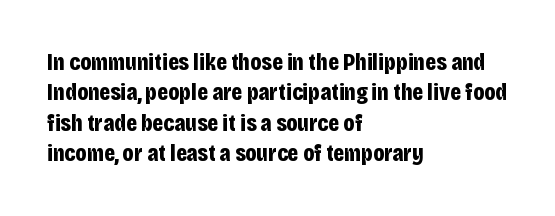
{"italic": "no", "bold": "yes", "underline": "no", "align": "left", "line_spacing": "normal", "line_spacing_ratio": 1.27, "letter_spacing": "normal", "letter_spacing_em": 0.0, "glyph_px": 24}
